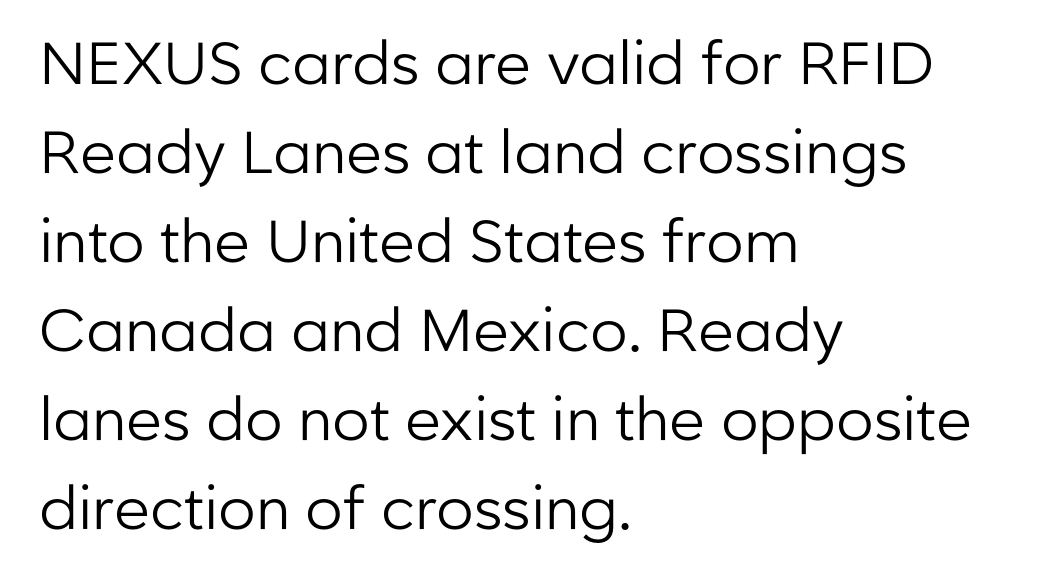
{"serif": "no", "italic": "no", "bold": "no", "weight": "regular", "width": "normal", "stroke_contrast": "low", "x_height": "medium", "monospaced": "no", "underline": "no", "align": "left", "line_spacing": "normal", "line_spacing_ratio": 1.51, "letter_spacing": "normal", "letter_spacing_em": 0.0, "glyph_px": 59}
